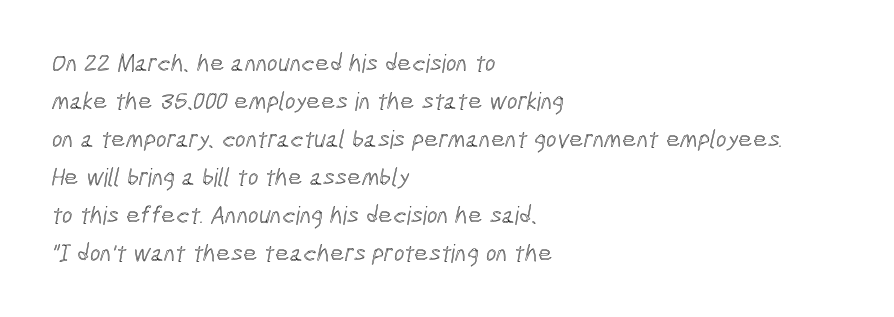
{"underline": "no", "align": "left", "line_spacing": "normal", "line_spacing_ratio": 1.52, "letter_spacing": "normal", "letter_spacing_em": 0.0, "glyph_px": 25}
